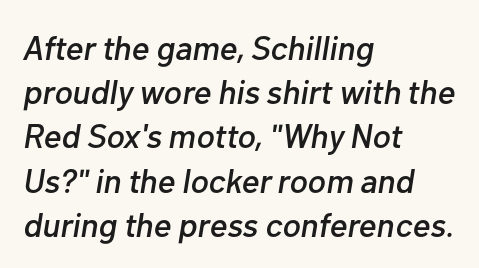
A typesetter would call this proportional, since set widths differ per character. Slanted lettering throughout. Check the space under the baseline: it is left empty. Horizontal alignment here is leftward, the default for most running prose.
